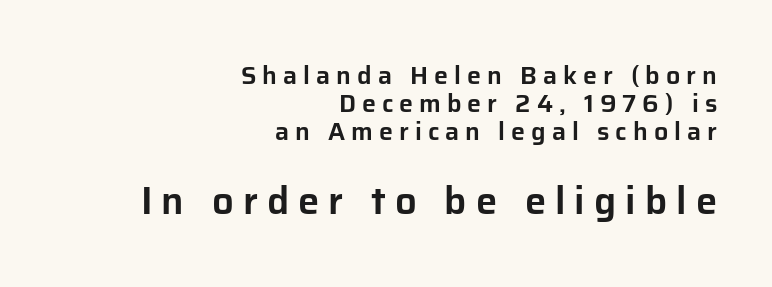
{"serif": "no", "italic": "no", "width": "normal", "stroke_contrast": "low", "x_height": "medium", "monospaced": "no", "underline": "no", "align": "right", "line_spacing": "tight", "line_spacing_ratio": 1.13, "letter_spacing": "wide", "letter_spacing_em": 0.24, "larger_block": "second", "size_ratio": 1.52, "glyph_px": 38}
